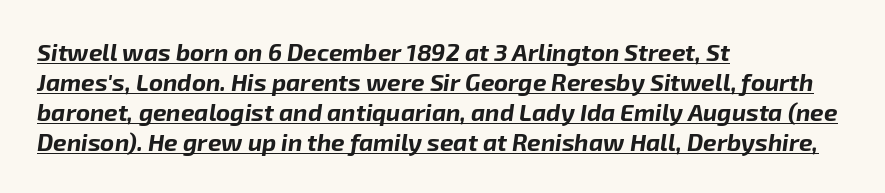
Q: Is the text bold? A: Yes.
Q: Is the text italic (slanted)? A: Yes, it leans right by about 8 degrees.
Q: Is the text underlined? A: Yes.
Q: How is the paragraph aligned? A: Left-aligned.
Q: Is the spacing between letters normal or unusually wide? A: Normal.
Q: Is the spacing between lines tight, normal or loose? A: Normal.
